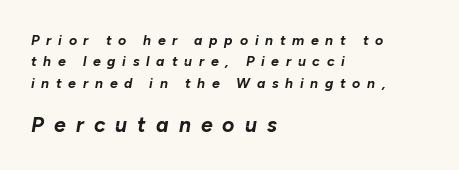
Q: Is the text bold? A: Yes.
Q: Is the text italic (slanted)? A: Yes, it leans right by about 10 degrees.
Q: Is the text underlined? A: No.
Q: How is the paragraph aligned? A: Left-aligned.
Q: Is the spacing between letters normal or unusually wide? A: Unusually wide.
Q: Is the spacing between lines tight, normal or loose? A: Normal.
Q: Which block of text is set in a larger size, the first (top) or the second (bottom)? A: The second (bottom) one.
